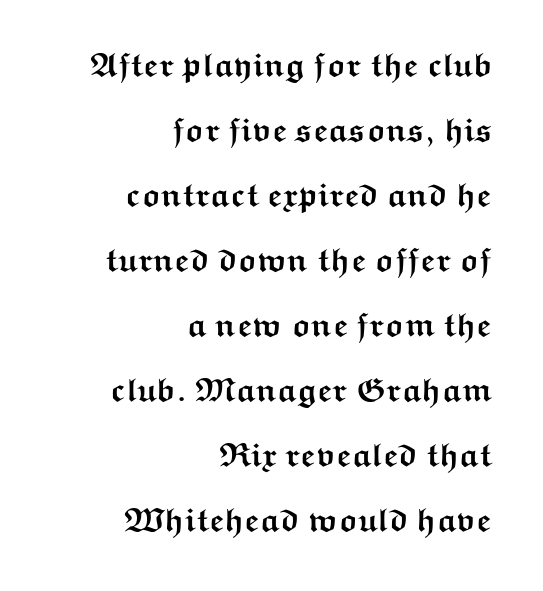
{"serif": "no", "italic": "no", "bold": "yes", "weight": "semibold", "width": "wide", "stroke_contrast": "medium", "x_height": "medium", "monospaced": "no", "underline": "no", "align": "right", "line_spacing": "loose", "line_spacing_ratio": 1.97, "letter_spacing": "normal", "letter_spacing_em": 0.0, "glyph_px": 33}
